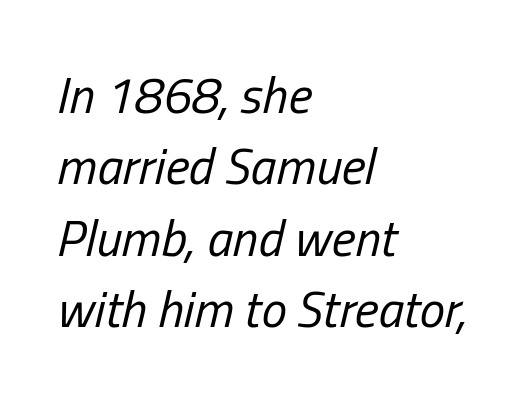
{"italic": "yes", "lean": "right", "slant_degrees": 13, "bold": "no", "weight": "regular", "width": "condensed", "stroke_contrast": "low", "x_height": "medium", "monospaced": "no", "underline": "no", "align": "left", "line_spacing": "normal", "line_spacing_ratio": 1.4, "letter_spacing": "normal", "letter_spacing_em": 0.0, "glyph_px": 51}
